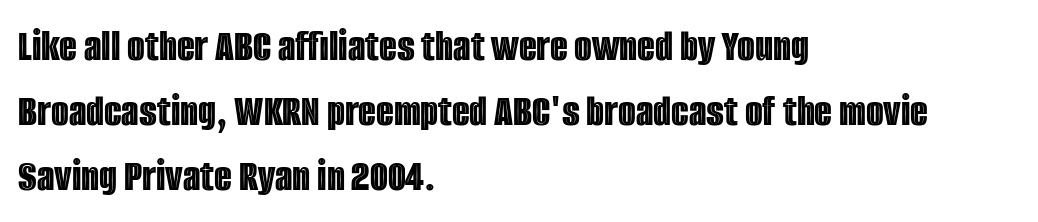
{"italic": "no", "width": "condensed", "x_height": "large", "monospaced": "no", "underline": "no", "align": "left", "line_spacing": "normal", "line_spacing_ratio": 1.41, "letter_spacing": "normal", "letter_spacing_em": 0.0, "glyph_px": 46}
